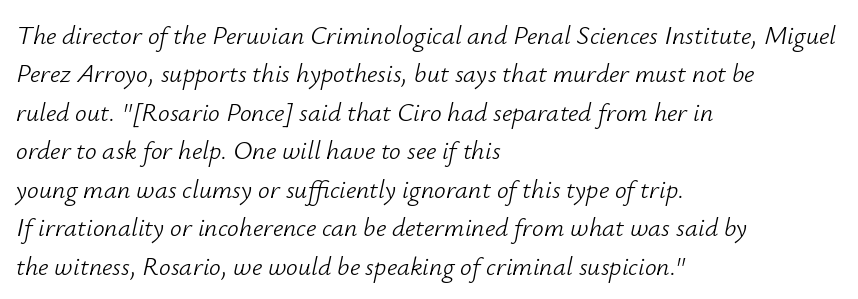
Q: Is the text bold? A: No.
Q: Is the text italic (slanted)? A: Yes, it leans right by about 12 degrees.
Q: Is the text underlined? A: No.
Q: How is the paragraph aligned? A: Left-aligned.
Q: Is the spacing between letters normal or unusually wide? A: Normal.
Q: Is the spacing between lines tight, normal or loose? A: Normal.
